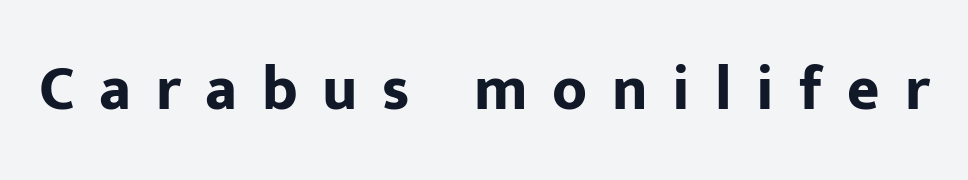
{"serif": "no", "italic": "no", "bold": "yes", "weight": "bold", "width": "normal", "stroke_contrast": "low", "x_height": "medium", "monospaced": "no", "underline": "no", "letter_spacing": "wide", "letter_spacing_em": 0.4, "glyph_px": 62}
